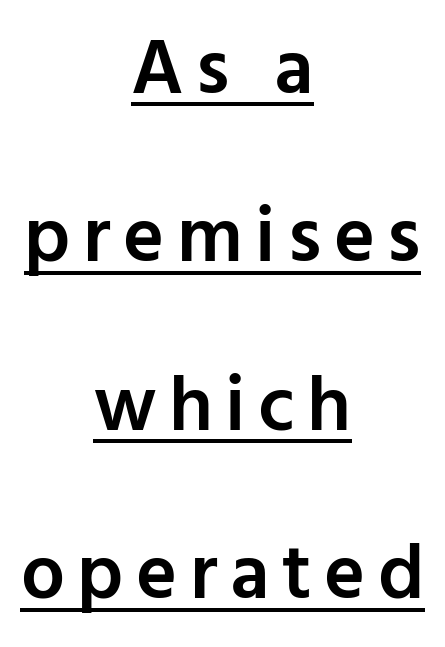
Q: Is the text bold? A: Semi-bold.
Q: Is the text italic (slanted)? A: No, it is upright.
Q: Is the typeface a serif or a sans-serif typeface? A: Sans-serif.
Q: Is the text underlined? A: Yes.
Q: How is the paragraph aligned? A: Centered.
Q: Is the spacing between lines tight, normal or loose? A: Loose.
Q: Width (condensed, normal, or wide)? A: Normal.
Q: Stroke contrast? A: Low.
Q: x-height? A: Medium.
Q: Monospaced? A: No.
